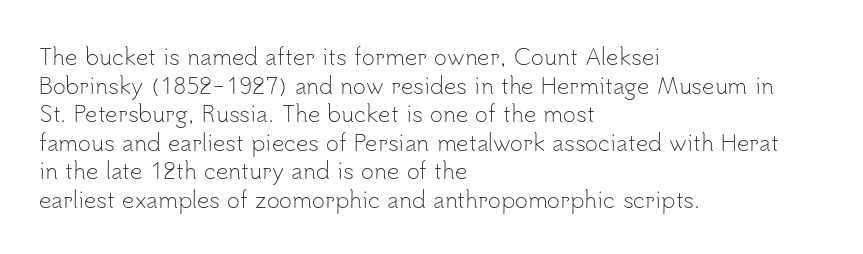
Q: Is the text bold? A: No.
Q: Is the text italic (slanted)? A: No, it is upright.
Q: Is the text underlined? A: No.
Q: How is the paragraph aligned? A: Left-aligned.
Q: Is the spacing between letters normal or unusually wide? A: Normal.
Q: Is the spacing between lines tight, normal or loose? A: Normal.
